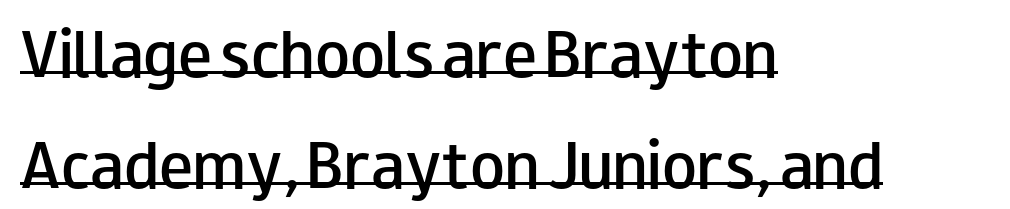
Q: Is the text bold? A: Semi-bold.
Q: Is the text italic (slanted)? A: No, it is upright.
Q: Is the typeface a serif or a sans-serif typeface? A: Sans-serif.
Q: Is the text underlined? A: Yes.
Q: How is the paragraph aligned? A: Left-aligned.
Q: Is the spacing between letters normal or unusually wide? A: Normal.
Q: Is the spacing between lines tight, normal or loose? A: Loose.
Q: Width (condensed, normal, or wide)? A: Wide.
Q: Stroke contrast? A: Low.
Q: x-height? A: Small.
Q: Monospaced? A: No.
